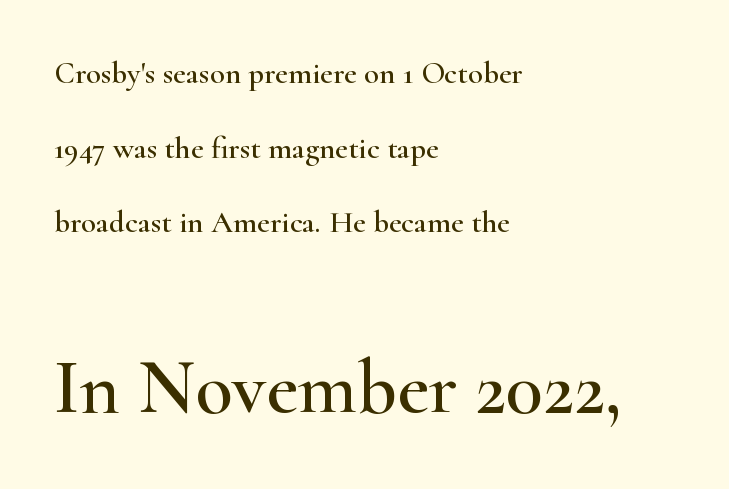
Q: Is the text italic (slanted)? A: No, it is upright.
Q: Is the typeface a serif or a sans-serif typeface? A: Serif.
Q: Is the text underlined? A: No.
Q: How is the paragraph aligned? A: Left-aligned.
Q: Is the spacing between letters normal or unusually wide? A: Normal.
Q: Is the spacing between lines tight, normal or loose? A: Loose.
Q: Which block of text is set in a larger size, the first (top) or the second (bottom)? A: The second (bottom) one.
Q: Width (condensed, normal, or wide)? A: Wide.
Q: Stroke contrast? A: High.
Q: x-height? A: Small.
Q: Monospaced? A: No.
